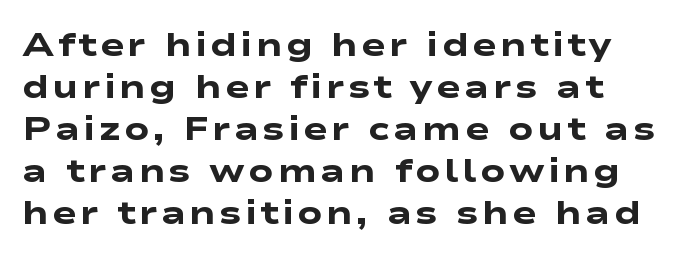
Each new line begins a customary step beneath the previous one. Classification — sans serif. The face used here is proportionally spaced, like ordinary book or web type. Rule under the text: the space is simply empty.
